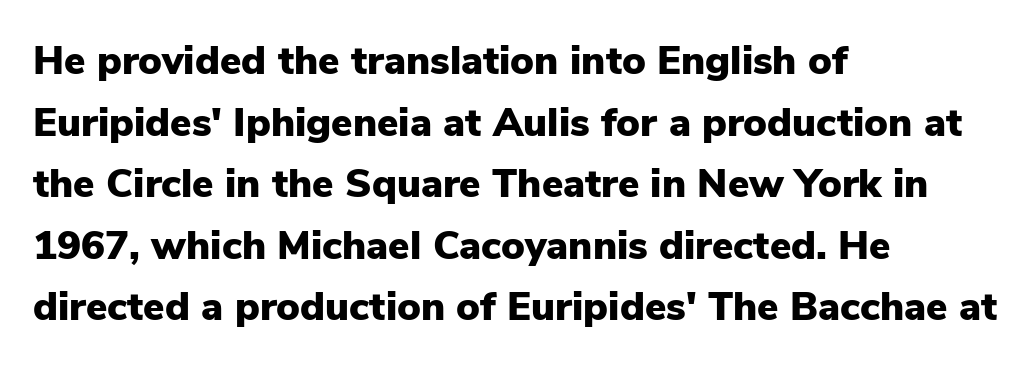
This sample uses a sans-serif face. Heft: maximum for text — a bold. Horizontal bands of white between lines are of average thickness. The text block is weighted toward the left margin, trailing off unevenly rightward.
